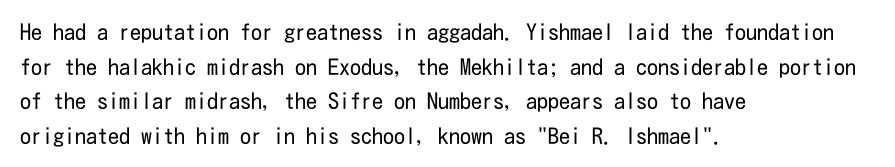
The image shows 22 px text type, upright; set left-aligned, normal line spacing (1.57x), normal letter spacing, not underlined.
